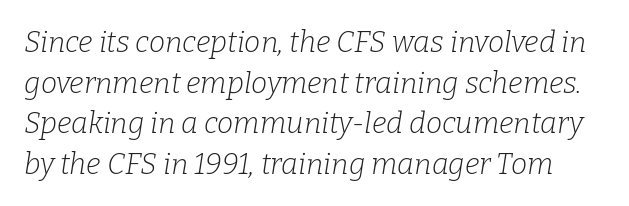
{"serif": "yes", "italic": "yes", "lean": "right", "slant_degrees": 9, "bold": "no", "weight": "light", "width": "normal", "stroke_contrast": "low", "x_height": "medium", "monospaced": "no", "underline": "no", "line_spacing": "normal", "line_spacing_ratio": 1.4, "letter_spacing": "normal", "letter_spacing_em": 0.0, "glyph_px": 29}
